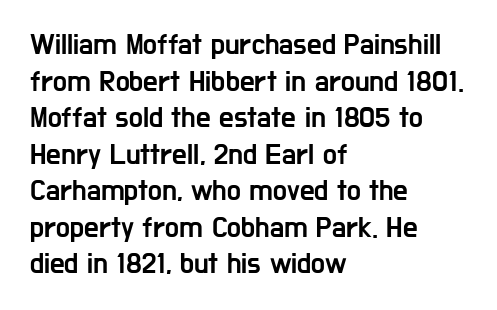
The image shows 29 px condensed sans-serif type, upright; set left-aligned, normal line spacing (1.26x), normal letter spacing, not underlined; low stroke contrast and a medium x-height.
